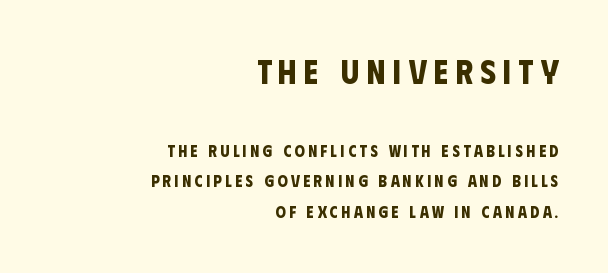
The image shows 33 px bold, condensed sans-serif type; set right-aligned, loose line spacing (1.92x), unusually wide letter spacing (+0.22 em), not underlined; the first (top) block is 2.06x larger; low stroke contrast and a large x-height.
